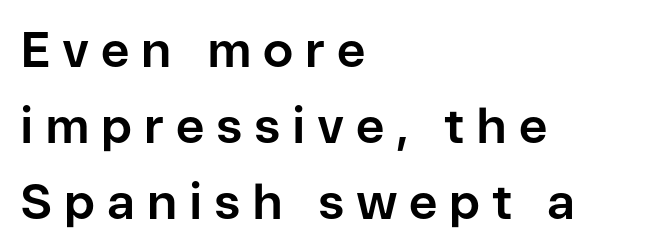
{"serif": "no", "italic": "no", "bold": "yes", "weight": "bold", "width": "normal", "stroke_contrast": "low", "x_height": "medium", "monospaced": "no", "underline": "no", "align": "left", "line_spacing": "normal", "line_spacing_ratio": 1.55, "letter_spacing": "wide", "letter_spacing_em": 0.24, "glyph_px": 49}
